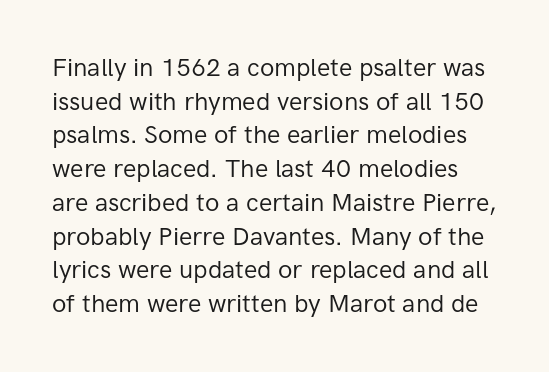
The image shows 25 px text type, upright; set normal line spacing (1.35x), normal letter spacing, not underlined.
